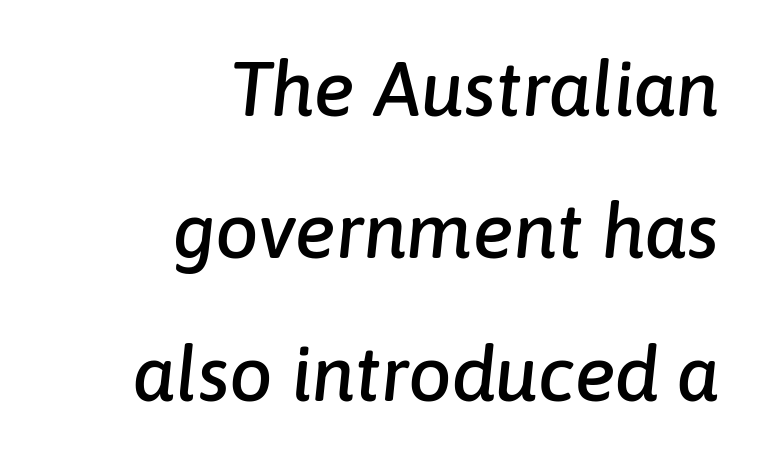
The passage shown is not underscored anywhere. The rendering uses natural spacing where letterforms have individual widths. In CSS terms this would be text-align: right. Words appear dense and cohesive because spacing is normal. The glyphs look as if they've been sheared to an angle.
